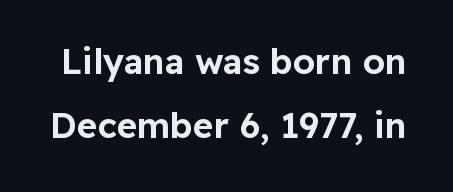
{"serif": "no", "italic": "no", "width": "normal", "stroke_contrast": "low", "x_height": "medium", "monospaced": "no", "underline": "no", "line_spacing_ratio": 1.83, "letter_spacing": "normal", "letter_spacing_em": 0.0, "glyph_px": 35}
